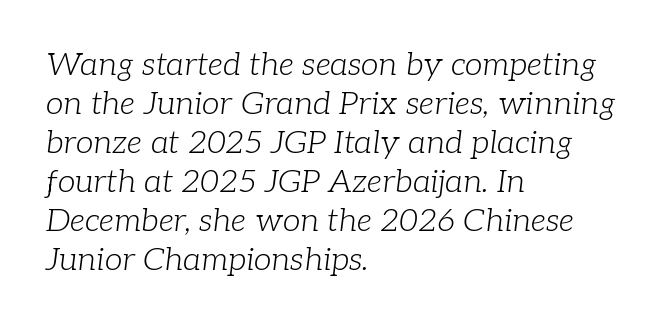
The image shows 32 px light serif type, italic (leaning right); set left-aligned, line spacing 1.22x, normal letter spacing, not underlined; low stroke contrast and a medium x-height.
